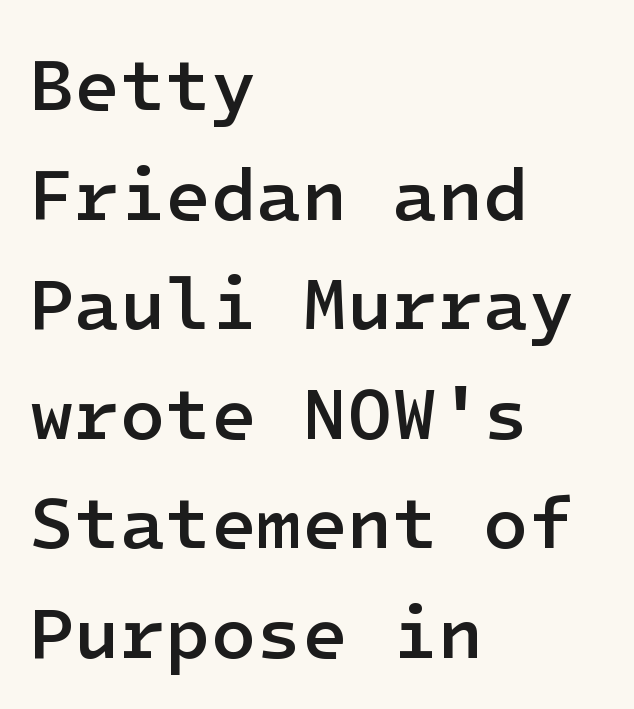
Q: Is the text bold? A: Semi-bold.
Q: Is the text italic (slanted)? A: No, it is upright.
Q: Is the typeface a serif or a sans-serif typeface? A: Sans-serif.
Q: Is the text underlined? A: No.
Q: How is the paragraph aligned? A: Left-aligned.
Q: Is the spacing between letters normal or unusually wide? A: Normal.
Q: Is the spacing between lines tight, normal or loose? A: Normal.
Q: Width (condensed, normal, or wide)? A: Normal.
Q: Stroke contrast? A: Low.
Q: x-height? A: Medium.
